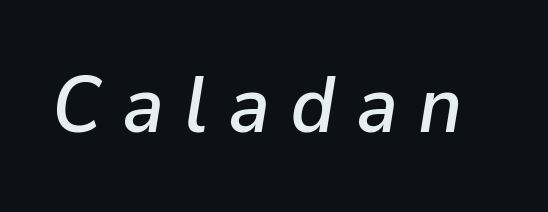
The image shows 80 px text type, italic (leaning right); set unusually wide letter spacing (+0.25 em), not underlined; low stroke contrast and a medium x-height.
